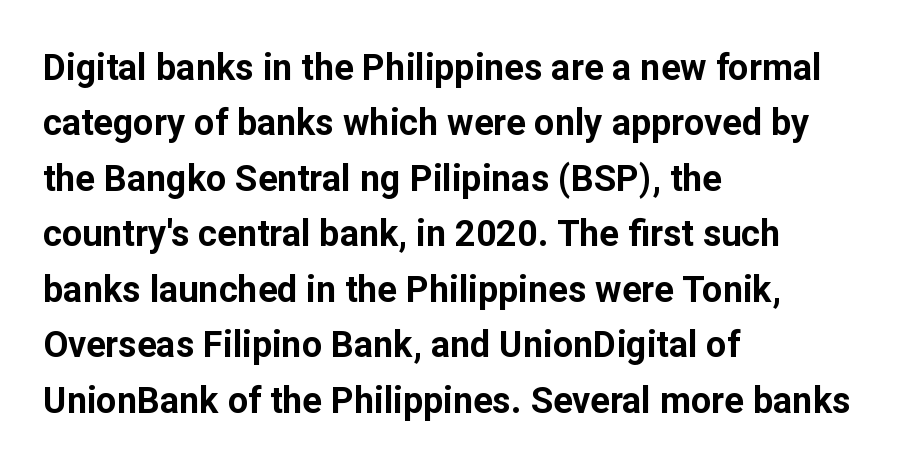
Q: Is the text bold? A: Yes.
Q: Is the text italic (slanted)? A: No, it is upright.
Q: Is the typeface a serif or a sans-serif typeface? A: Sans-serif.
Q: Is the text underlined? A: No.
Q: How is the paragraph aligned? A: Left-aligned.
Q: Is the spacing between letters normal or unusually wide? A: Normal.
Q: Is the spacing between lines tight, normal or loose? A: Normal.
Q: Width (condensed, normal, or wide)? A: Normal.
Q: Stroke contrast? A: Low.
Q: x-height? A: Medium.
Q: Monospaced? A: No.
